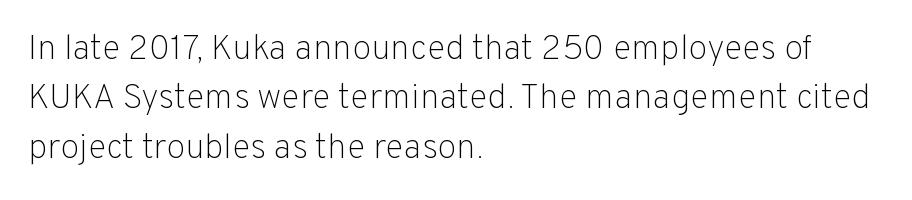
Q: Is the text bold? A: No.
Q: Is the text italic (slanted)? A: No, it is upright.
Q: Is the typeface a serif or a sans-serif typeface? A: Sans-serif.
Q: Is the text underlined? A: No.
Q: How is the paragraph aligned? A: Left-aligned.
Q: Is the spacing between letters normal or unusually wide? A: Normal.
Q: Is the spacing between lines tight, normal or loose? A: Normal.
Q: Width (condensed, normal, or wide)? A: Normal.
Q: Stroke contrast? A: Low.
Q: x-height? A: Medium.
Q: Monospaced? A: No.
